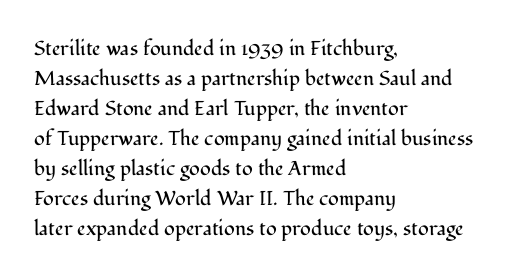
Q: Is the text bold? A: No.
Q: Is the text italic (slanted)? A: No, it is upright.
Q: Is the text underlined? A: No.
Q: How is the paragraph aligned? A: Left-aligned.
Q: Is the spacing between letters normal or unusually wide? A: Normal.
Q: Is the spacing between lines tight, normal or loose? A: Normal.
